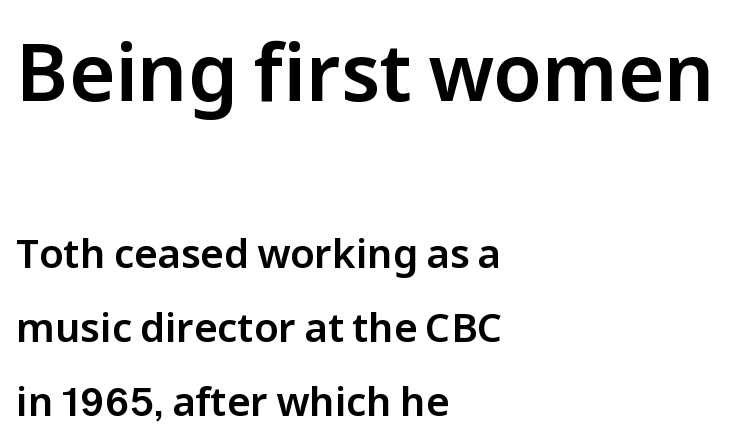
The image shows 79 px sans-serif type, upright; set left-aligned, line spacing 1.85x, normal letter spacing, not underlined; the first (top) block is 1.98x larger; low stroke contrast and a medium x-height.
